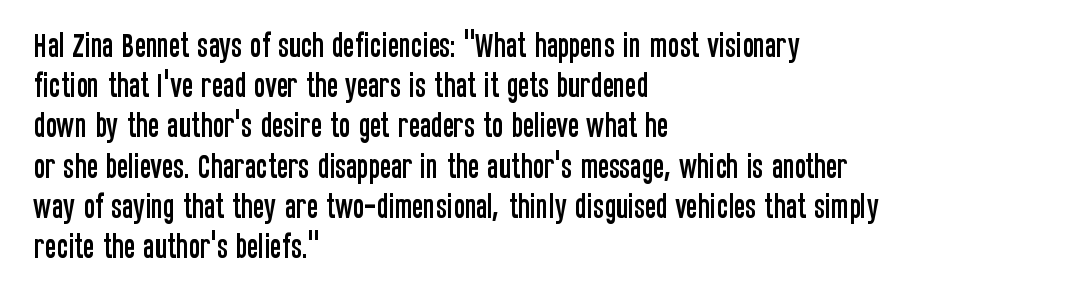
Summary of vertical rhythm: regular, with standard interline spacing. No italicization has been applied; the sample stays upright. One-word summary of the alignment: left. The line texture is even and compact thanks to regular tracking. The space directly below the letters is spotless.
